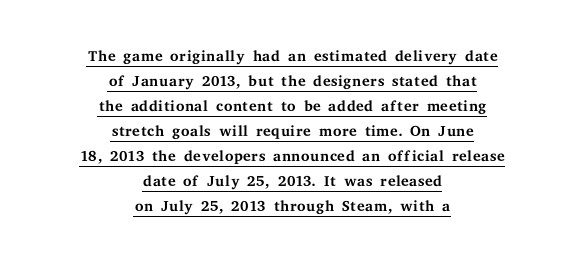
{"italic": "no", "bold": "no", "underline": "yes", "align": "center", "line_spacing": "tight", "line_spacing_ratio": 1.14, "letter_spacing": "normal", "letter_spacing_em": 0.0, "glyph_px": 22}
